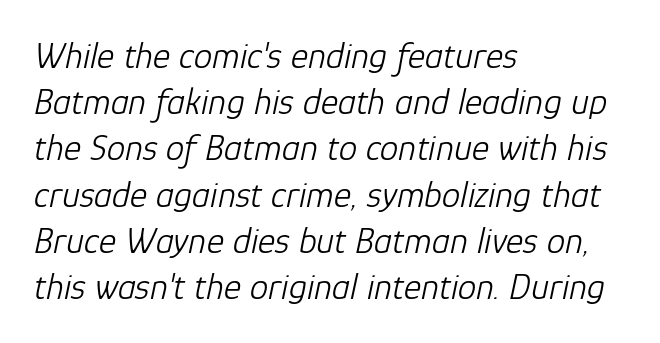
Q: Is the text bold? A: No.
Q: Is the text italic (slanted)? A: Yes, it leans right by about 12 degrees.
Q: Is the text underlined? A: No.
Q: How is the paragraph aligned? A: Left-aligned.
Q: Is the spacing between letters normal or unusually wide? A: Normal.
Q: Is the spacing between lines tight, normal or loose? A: Normal.
Q: Width (condensed, normal, or wide)? A: Normal.
Q: Stroke contrast? A: Low.
Q: x-height? A: Medium.
Q: Monospaced? A: No.
